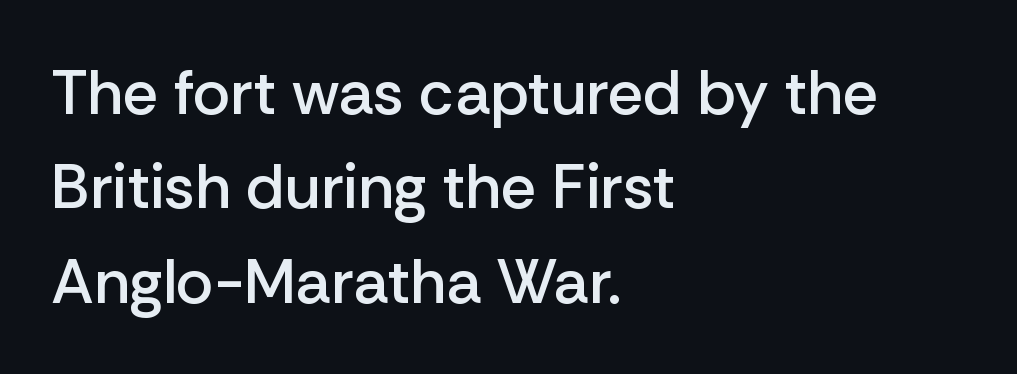
{"serif": "no", "italic": "no", "bold": "semi", "weight": "semibold", "width": "normal", "stroke_contrast": "low", "x_height": "medium", "monospaced": "no", "underline": "no", "align": "left", "line_spacing": "normal", "line_spacing_ratio": 1.5, "letter_spacing": "normal", "letter_spacing_em": 0.0, "glyph_px": 63}
